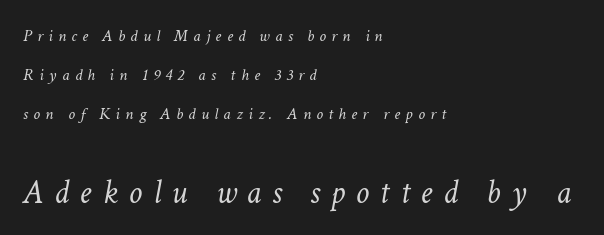
{"italic": "yes", "lean": "right", "slant_degrees": 11, "bold": "no", "weight": "light", "width": "normal", "stroke_contrast": "low", "x_height": "medium", "monospaced": "no", "underline": "no", "align": "left", "line_spacing": "loose", "line_spacing_ratio": 2.29, "letter_spacing": "wide", "letter_spacing_em": 0.31, "larger_block": "second", "size_ratio": 2.0, "glyph_px": 34}
